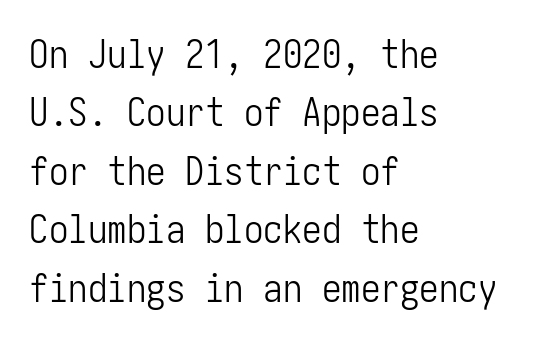
The image shows 39 px light, condensed sans-serif type, upright; set left-aligned, normal line spacing (1.5x), normal letter spacing, not underlined; low stroke contrast and a medium x-height.
